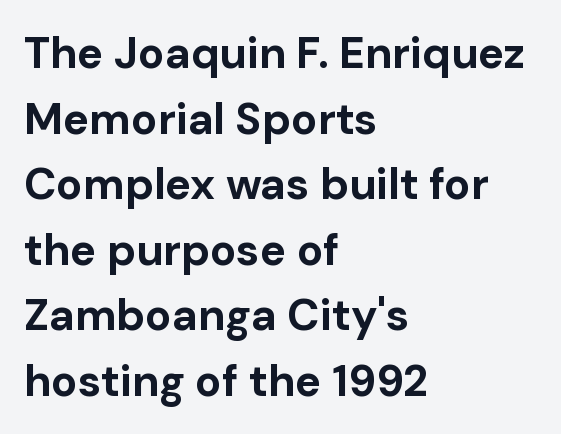
The image shows 44 px bold sans-serif type, upright; set left-aligned, normal line spacing (1.49x), normal letter spacing, not underlined; low stroke contrast and a medium x-height.
